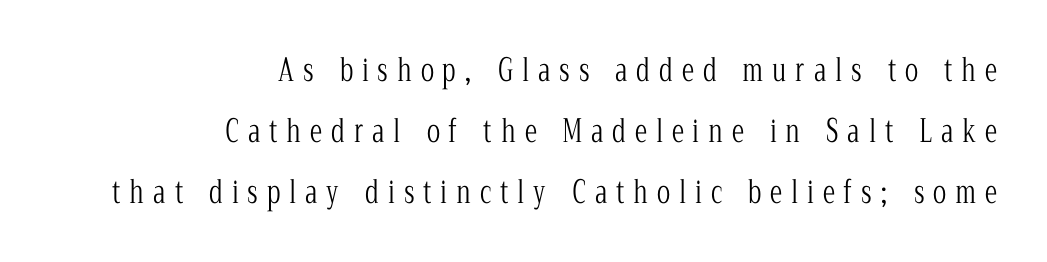
The image shows 31 px light, condensed serif type, upright; set right-aligned, loose line spacing (1.97x), unusually wide letter spacing (+0.29 em), not underlined; low stroke contrast and a medium x-height.
